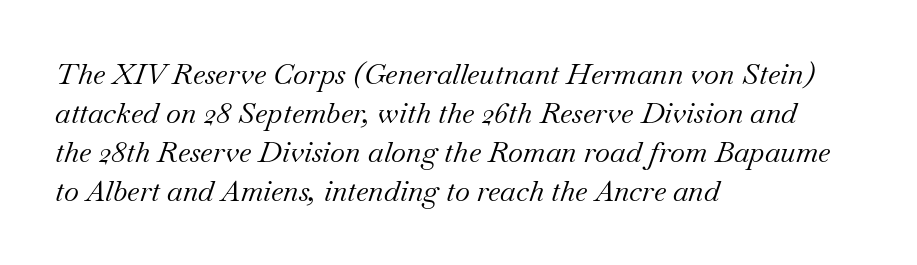
Q: Is the text bold? A: No.
Q: Is the text italic (slanted)? A: Yes, it leans right by about 18 degrees.
Q: Is the typeface a serif or a sans-serif typeface? A: Serif.
Q: Is the text underlined? A: No.
Q: How is the paragraph aligned? A: Left-aligned.
Q: Is the spacing between letters normal or unusually wide? A: Normal.
Q: Is the spacing between lines tight, normal or loose? A: Normal.
Q: Width (condensed, normal, or wide)? A: Normal.
Q: Stroke contrast? A: Medium.
Q: x-height? A: Small.
Q: Monospaced? A: No.
